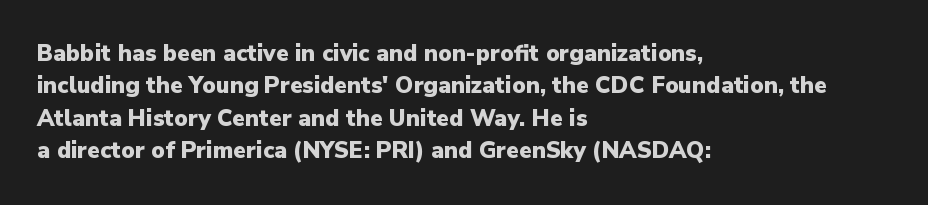
Q: Is the text bold? A: Yes.
Q: Is the text italic (slanted)? A: No, it is upright.
Q: Is the text underlined? A: No.
Q: How is the paragraph aligned? A: Left-aligned.
Q: Is the spacing between letters normal or unusually wide? A: Normal.
Q: Is the spacing between lines tight, normal or loose? A: Normal.
